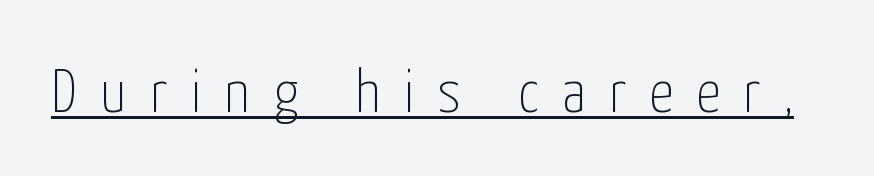
{"serif": "no", "italic": "no", "bold": "no", "weight": "thin", "width": "condensed", "stroke_contrast": "low", "x_height": "medium", "monospaced": "no", "underline": "yes", "letter_spacing": "wide", "letter_spacing_em": 0.38, "glyph_px": 61}
